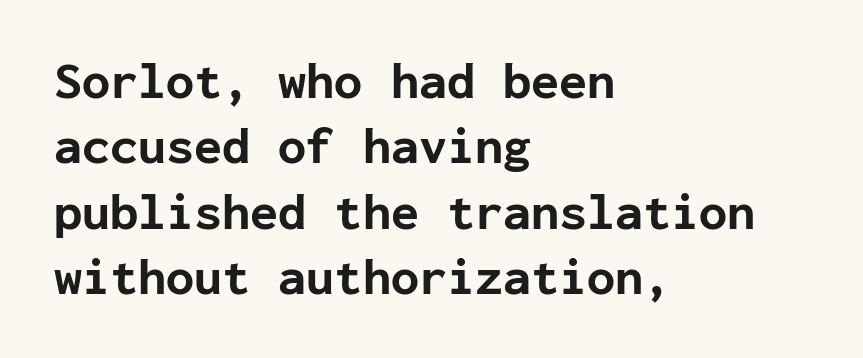
The image shows 51 px bold sans-serif type, upright, monospaced; set left-aligned, normal line spacing (1.28x), normal letter spacing, not underlined; low stroke contrast and a medium x-height.
